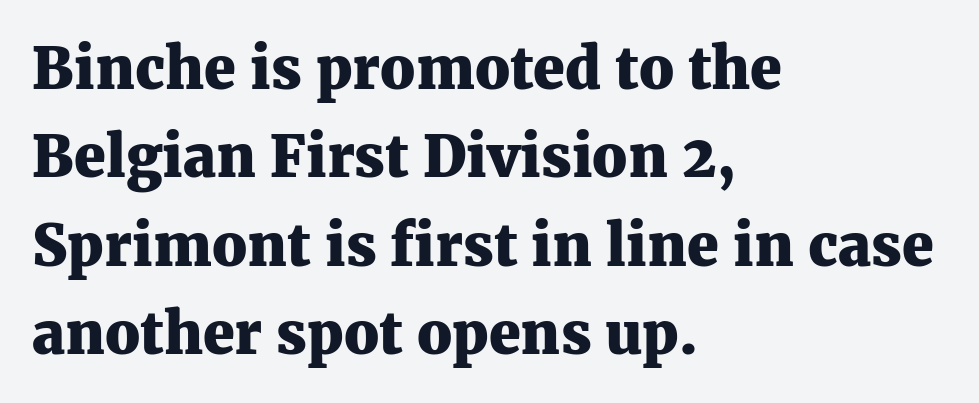
{"serif": "yes", "italic": "no", "bold": "yes", "weight": "heavy", "width": "normal", "stroke_contrast": "medium", "x_height": "medium", "monospaced": "no", "underline": "no", "align": "left", "line_spacing": "normal", "line_spacing_ratio": 1.55, "letter_spacing": "normal", "letter_spacing_em": 0.0, "glyph_px": 57}
